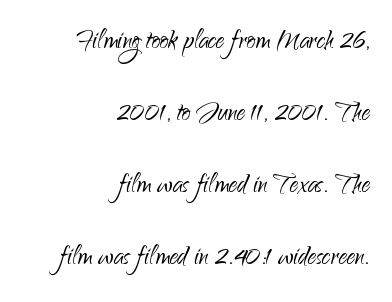
The image shows 33 px light sans-serif type; set right-aligned, loose line spacing (2.18x), normal letter spacing, not underlined; low stroke contrast and a small x-height.
